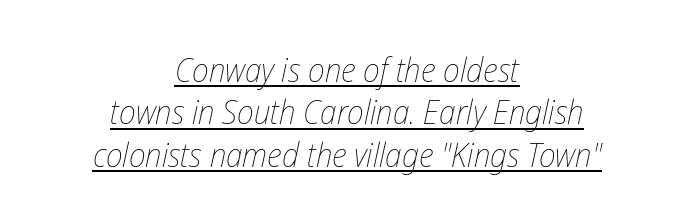
Q: Is the text bold? A: No.
Q: Is the text italic (slanted)? A: Yes, it leans right by about 12 degrees.
Q: Is the text underlined? A: Yes.
Q: How is the paragraph aligned? A: Centered.
Q: Is the spacing between letters normal or unusually wide? A: Normal.
Q: Is the spacing between lines tight, normal or loose? A: Normal.
Q: Width (condensed, normal, or wide)? A: Condensed.
Q: Stroke contrast? A: Low.
Q: x-height? A: Medium.
Q: Monospaced? A: No.
